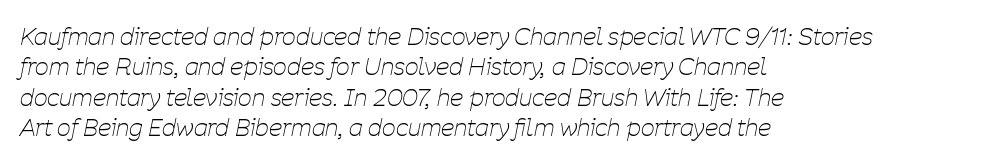
{"italic": "yes", "lean": "right", "slant_degrees": 11, "bold": "no", "underline": "no", "align": "left", "line_spacing": "normal", "line_spacing_ratio": 1.27, "letter_spacing": "normal", "letter_spacing_em": 0.0, "glyph_px": 24}
